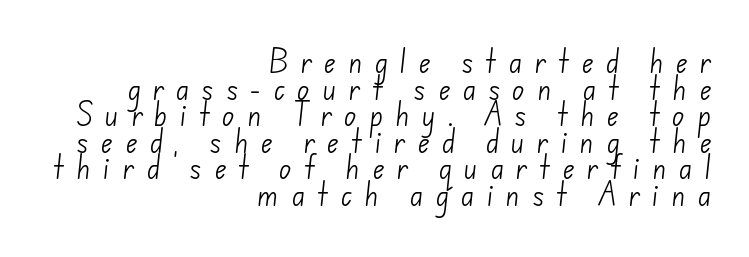
One-word summary of the alignment: right. The block of text is dense from top to bottom, with scant space between rows. Spacing between characters has been opened up far beyond the box default. The foot of each line stays bare and open. The characters are drawn with everyday or finer stroke widths.
